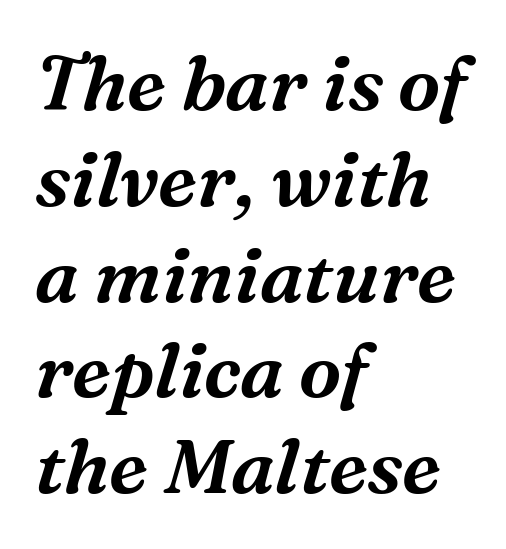
The image shows 76 px serif type, italic (leaning right); set left-aligned, normal line spacing (1.26x), normal letter spacing, not underlined; medium stroke contrast and a medium x-height.
